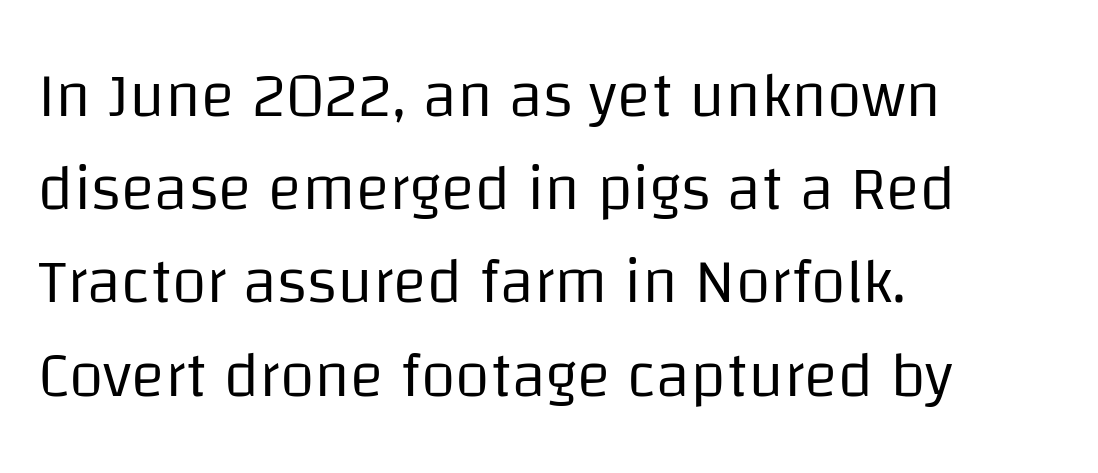
{"serif": "no", "italic": "no", "bold": "no", "weight": "regular", "width": "normal", "stroke_contrast": "low", "x_height": "large", "monospaced": "no", "underline": "no", "align": "left", "line_spacing": "normal", "line_spacing_ratio": 1.48, "letter_spacing": "normal", "letter_spacing_em": 0.0, "glyph_px": 63}
